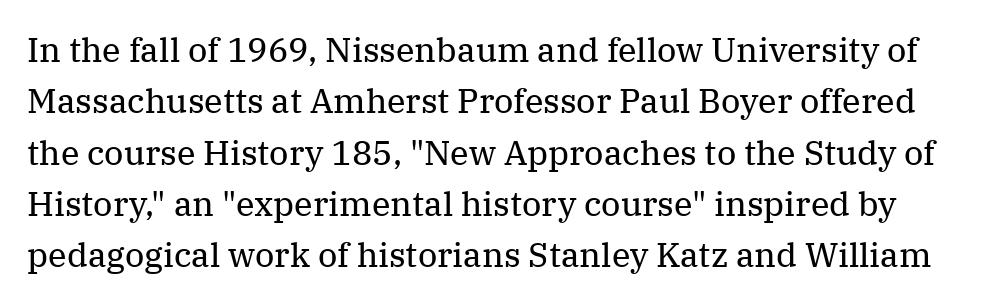
{"serif": "yes", "italic": "no", "bold": "no", "weight": "regular", "width": "normal", "stroke_contrast": "medium", "x_height": "medium", "monospaced": "no", "underline": "no", "line_spacing": "normal", "line_spacing_ratio": 1.51, "letter_spacing": "normal", "letter_spacing_em": 0.0, "glyph_px": 34}
